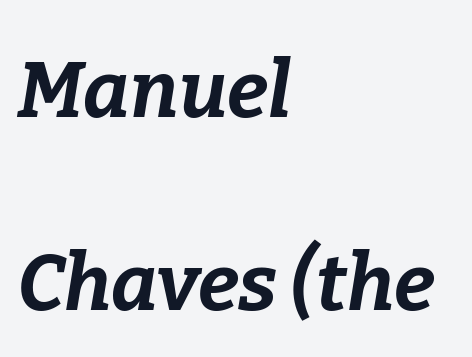
The image shows 79 px bold type, italic (leaning right); set left-aligned, loose line spacing (2.44x), normal letter spacing, not underlined; low stroke contrast and a medium x-height.
